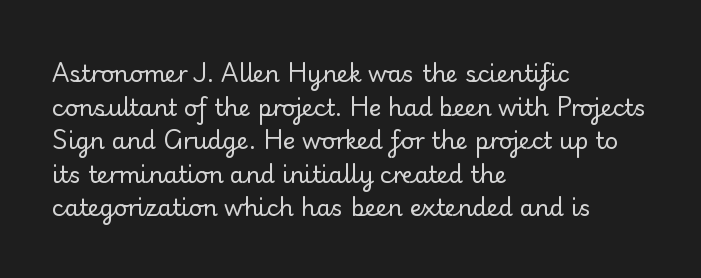
{"italic": "no", "bold": "no", "underline": "no", "align": "left", "line_spacing": "normal", "line_spacing_ratio": 1.46, "letter_spacing": "normal", "letter_spacing_em": 0.0, "glyph_px": 23}
